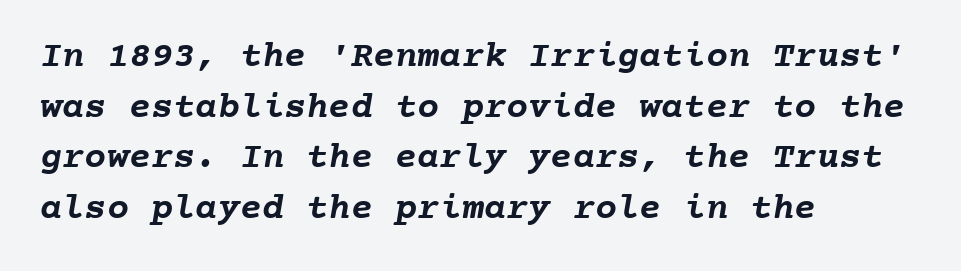
Q: Is the text bold? A: Yes.
Q: Is the text underlined? A: No.
Q: How is the paragraph aligned? A: Left-aligned.
Q: Is the spacing between letters normal or unusually wide? A: Normal.
Q: Is the spacing between lines tight, normal or loose? A: Normal.
Q: Width (condensed, normal, or wide)? A: Normal.
Q: Stroke contrast? A: Low.
Q: x-height? A: Medium.
Q: Monospaced? A: Yes.
